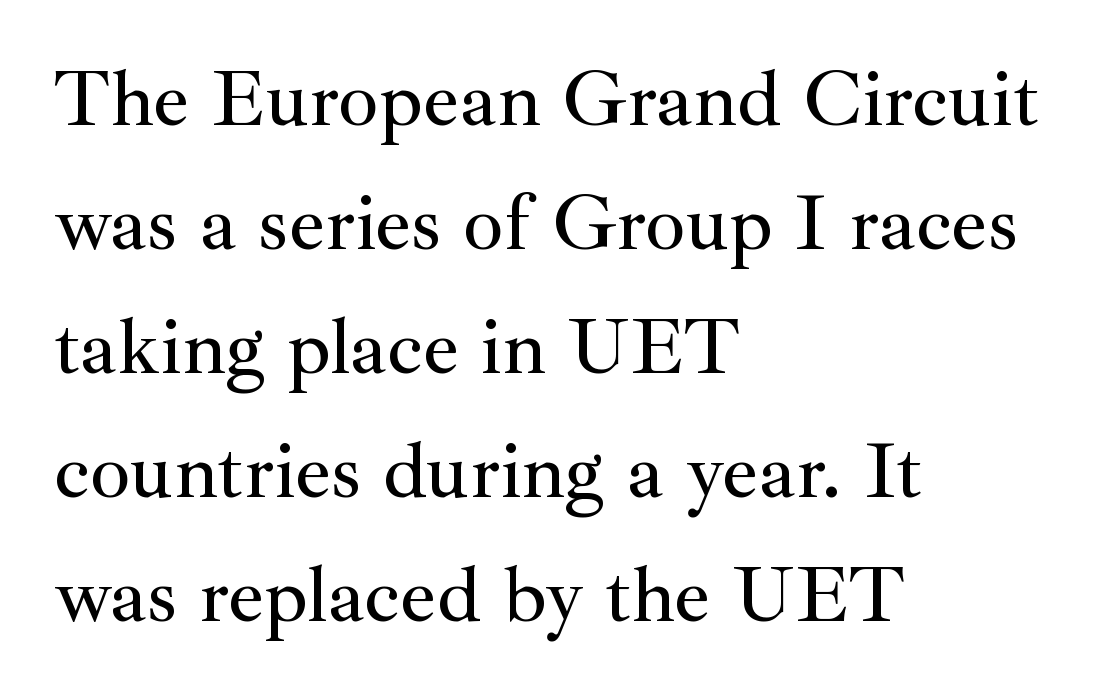
Q: Is the text italic (slanted)? A: No, it is upright.
Q: Is the typeface a serif or a sans-serif typeface? A: Serif.
Q: Is the text underlined? A: No.
Q: How is the paragraph aligned? A: Left-aligned.
Q: Is the spacing between letters normal or unusually wide? A: Normal.
Q: Is the spacing between lines tight, normal or loose? A: Normal.
Q: Width (condensed, normal, or wide)? A: Normal.
Q: Stroke contrast? A: Medium.
Q: x-height? A: Small.
Q: Monospaced? A: No.
